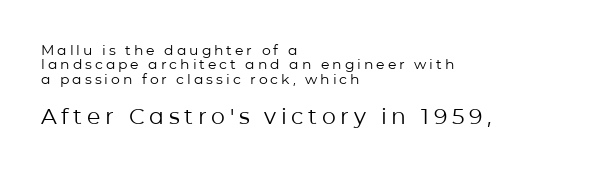
{"italic": "no", "bold": "no", "underline": "no", "align": "left", "line_spacing": "tight", "line_spacing_ratio": 1.03, "letter_spacing": "wide", "letter_spacing_em": 0.21, "larger_block": "second", "size_ratio": 1.57, "glyph_px": 22}
